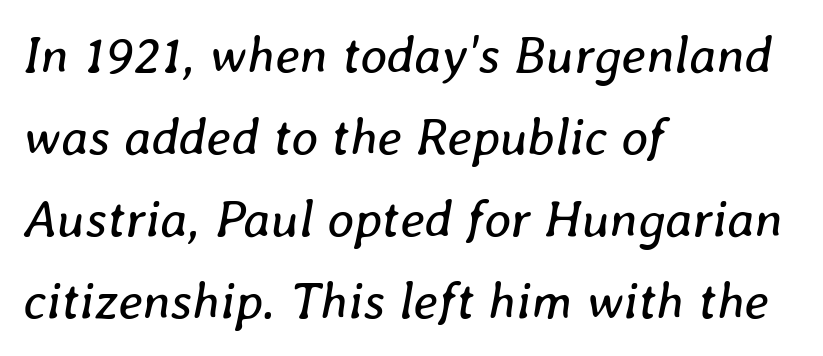
Nothing heavy about these letters — not bold at all. The rag falls on the right side of this text block. Proportional: the letters do not fall into vertical columns. Here the glyphs are tracked normally, forming tight word shapes.
